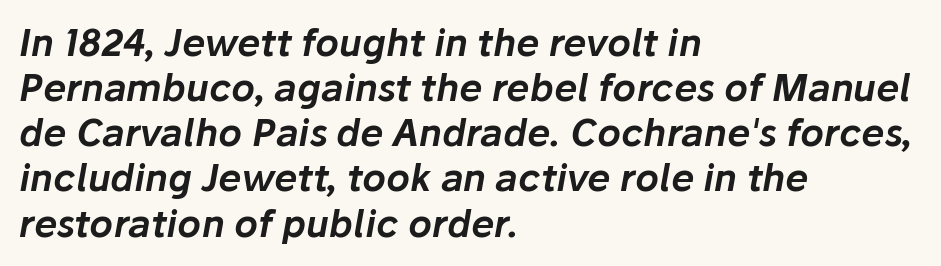
The image shows 37 px text type, italic (leaning right); set left-aligned, line spacing 1.22x, normal letter spacing, not underlined; low stroke contrast and a medium x-height.
